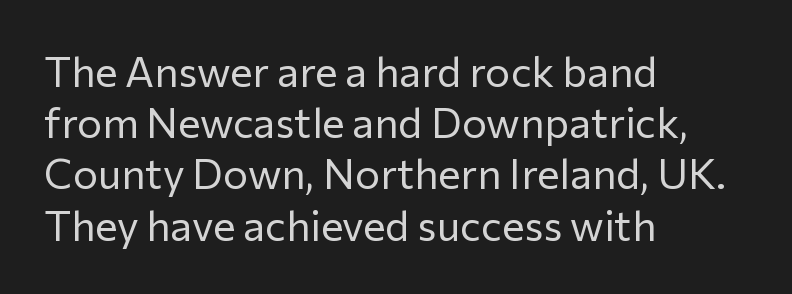
{"serif": "no", "italic": "no", "bold": "no", "weight": "regular", "width": "normal", "stroke_contrast": "low", "x_height": "medium", "monospaced": "no", "underline": "no", "align": "left", "line_spacing_ratio": 1.22, "letter_spacing": "normal", "letter_spacing_em": 0.0, "glyph_px": 42}
